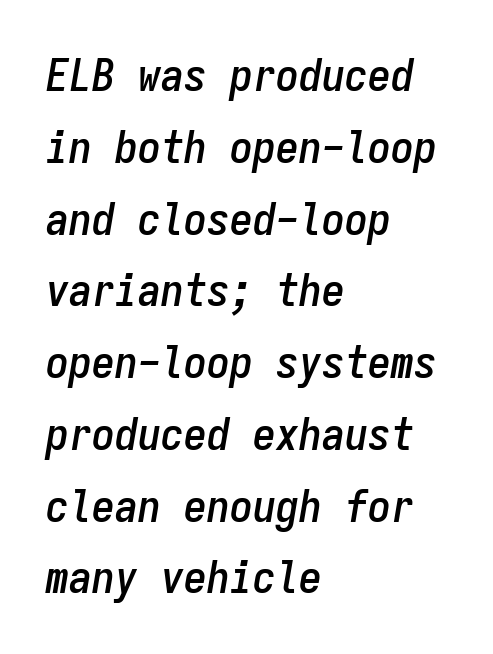
Q: Is the text italic (slanted)? A: Yes, it leans right by about 9 degrees.
Q: Is the text underlined? A: No.
Q: How is the paragraph aligned? A: Left-aligned.
Q: Is the spacing between letters normal or unusually wide? A: Normal.
Q: Is the spacing between lines tight, normal or loose? A: Normal.
Q: Width (condensed, normal, or wide)? A: Condensed.
Q: Stroke contrast? A: Low.
Q: x-height? A: Medium.
Q: Monospaced? A: Yes.
